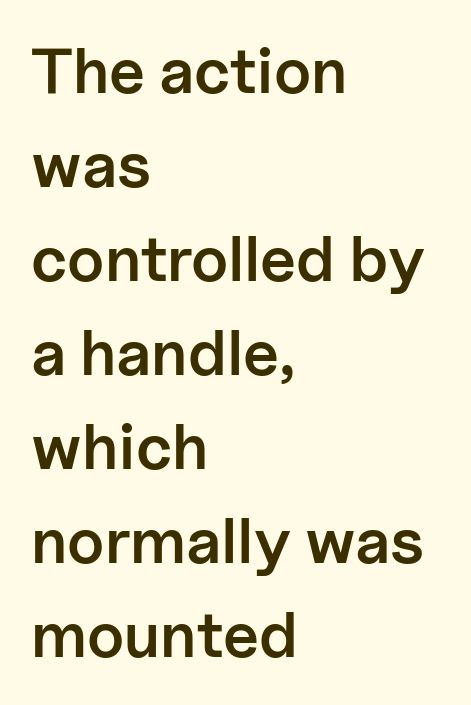
{"serif": "no", "italic": "no", "bold": "semi", "weight": "semibold", "width": "normal", "stroke_contrast": "low", "x_height": "medium", "monospaced": "no", "underline": "no", "align": "left", "line_spacing": "normal", "line_spacing_ratio": 1.47, "letter_spacing": "normal", "letter_spacing_em": 0.0, "glyph_px": 64}
